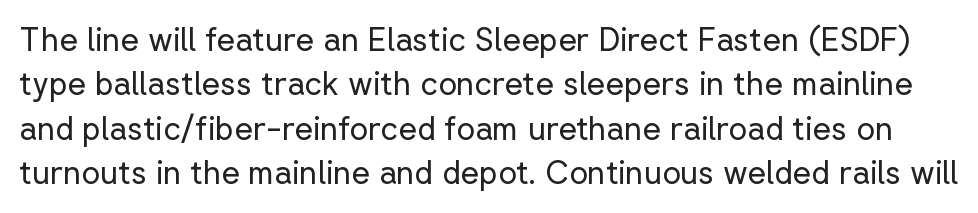
The image shows 32 px regular-weight sans-serif type, upright; set normal line spacing (1.39x), normal letter spacing, not underlined; low stroke contrast and a medium x-height.
